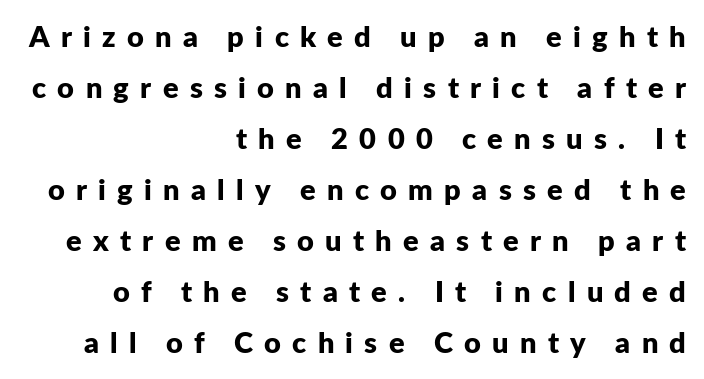
{"serif": "no", "italic": "no", "bold": "yes", "weight": "bold", "width": "normal", "stroke_contrast": "low", "x_height": "medium", "monospaced": "no", "underline": "no", "align": "right", "line_spacing_ratio": 1.76, "letter_spacing": "wide", "letter_spacing_em": 0.39, "glyph_px": 29}
